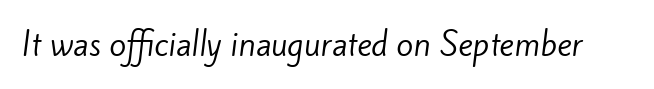
The image shows 31 px regular-weight sans-serif type; set normal letter spacing, not underlined; low stroke contrast and a small x-height.
